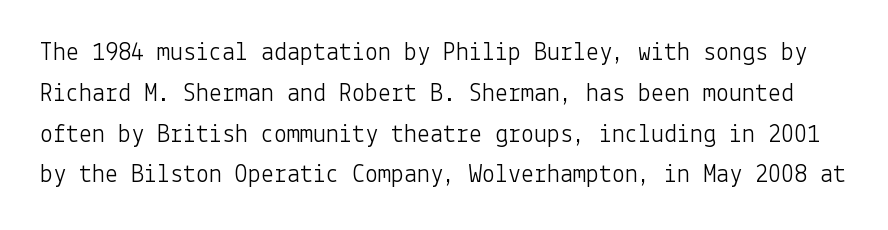
Q: Is the text bold? A: No.
Q: Is the text italic (slanted)? A: No, it is upright.
Q: Is the text underlined? A: No.
Q: Is the spacing between letters normal or unusually wide? A: Normal.
Q: Is the spacing between lines tight, normal or loose? A: Normal.
